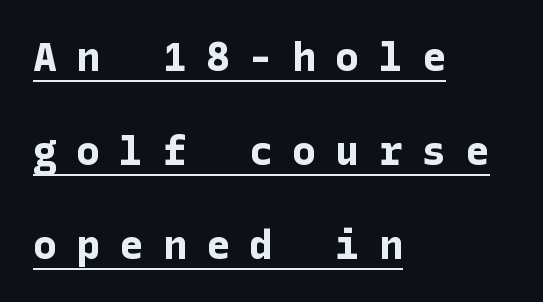
Characters remain perfectly vertical along every line. The typesetter chose a ragged-right arrangement here. What kind of face is this? One without serifs — a sans. How heavy is the stroke? Heavy — this is a bold.
